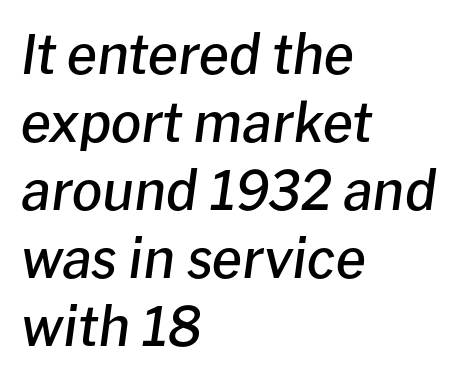
The image shows 54 px semibold type, italic (leaning right); set left-aligned, normal line spacing (1.26x), normal letter spacing, not underlined; low stroke contrast and a medium x-height.
